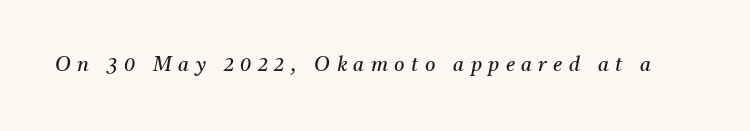
{"italic": "yes", "lean": "right", "slant_degrees": 11, "bold": "no", "underline": "no", "letter_spacing": "wide", "letter_spacing_em": 0.32, "glyph_px": 20}
